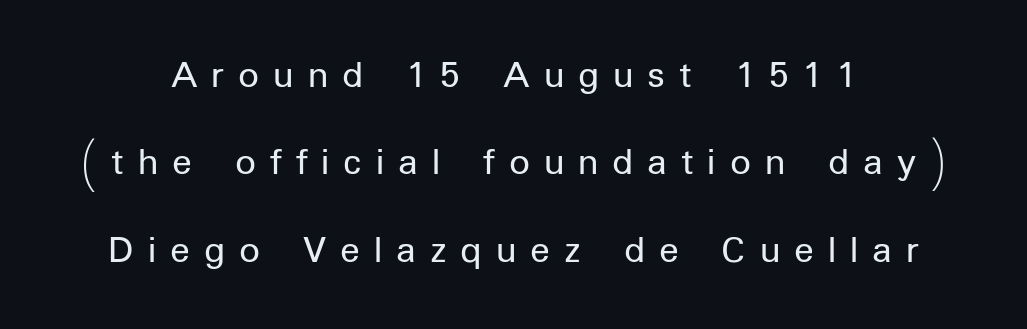
{"serif": "no", "italic": "no", "bold": "no", "weight": "regular", "width": "normal", "stroke_contrast": "low", "x_height": "medium", "monospaced": "no", "underline": "no", "align": "center", "line_spacing": "loose", "line_spacing_ratio": 2.13, "letter_spacing": "wide", "letter_spacing_em": 0.34, "glyph_px": 41}
